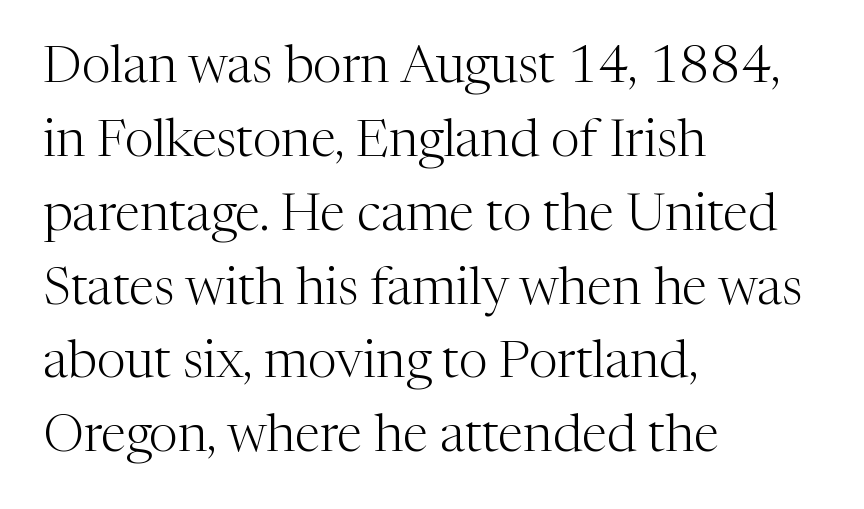
Font category for this specimen: serif. The strokes are not fattened; the text isn't bold. Descenders are the only things crossing below the line. Note the varied advance widths — an 'i' is clearly narrower than an 'm'. Regular leading. The lettering holds an erect, upright posture throughout.
